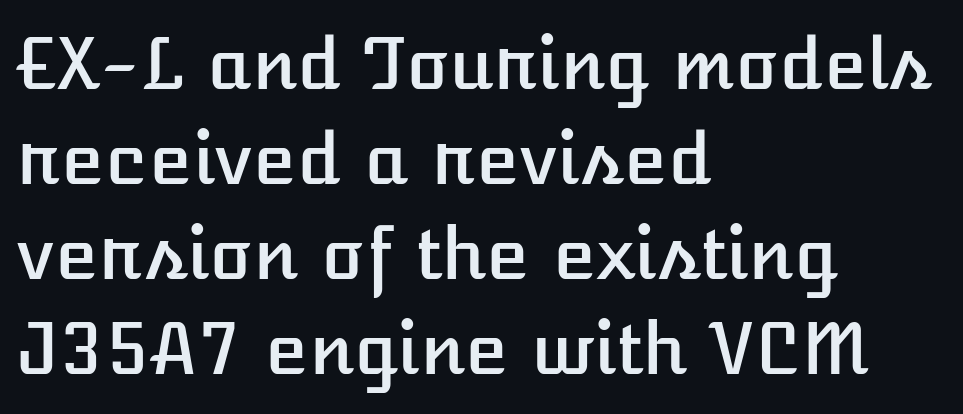
Q: Is the text italic (slanted)? A: No, it is upright.
Q: Is the text underlined? A: No.
Q: How is the paragraph aligned? A: Left-aligned.
Q: Is the spacing between letters normal or unusually wide? A: Normal.
Q: Is the spacing between lines tight, normal or loose? A: Normal.
Q: Width (condensed, normal, or wide)? A: Normal.
Q: Stroke contrast? A: Low.
Q: x-height? A: Medium.
Q: Monospaced? A: No.
